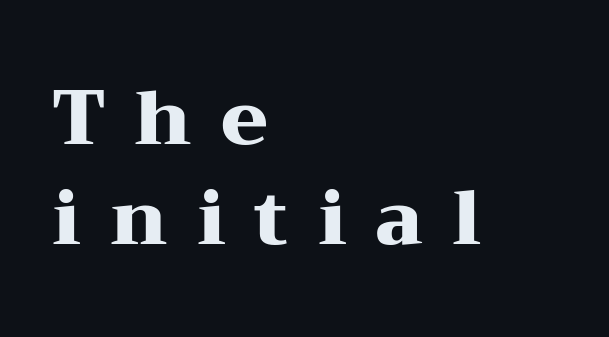
{"serif": "yes", "italic": "no", "bold": "yes", "weight": "heavy", "width": "wide", "stroke_contrast": "medium", "x_height": "medium", "monospaced": "no", "underline": "no", "align": "left", "line_spacing": "normal", "line_spacing_ratio": 1.31, "letter_spacing": "wide", "letter_spacing_em": 0.38, "glyph_px": 76}
